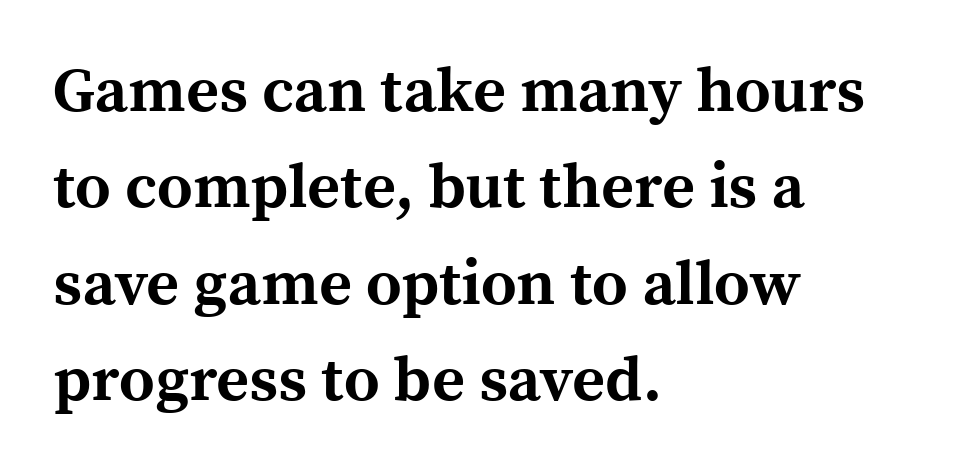
Typographically, this falls in the serif category. These lines are rendered in a variable-pitch font. The glyphs are unaccompanied by any horizontal stroke below them. Here the glyphs are tracked normally, forming tight word shapes. Where is the straight margin? On the left.
